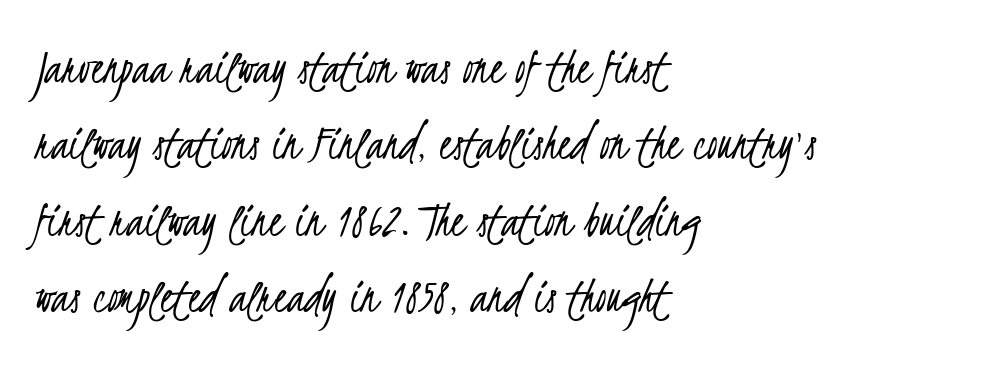
Q: Is the text bold? A: No.
Q: Is the typeface a serif or a sans-serif typeface? A: Sans-serif.
Q: Is the text underlined? A: No.
Q: How is the paragraph aligned? A: Left-aligned.
Q: Is the spacing between letters normal or unusually wide? A: Normal.
Q: Is the spacing between lines tight, normal or loose? A: Normal.
Q: Width (condensed, normal, or wide)? A: Condensed.
Q: Stroke contrast? A: Low.
Q: x-height? A: Small.
Q: Monospaced? A: No.
